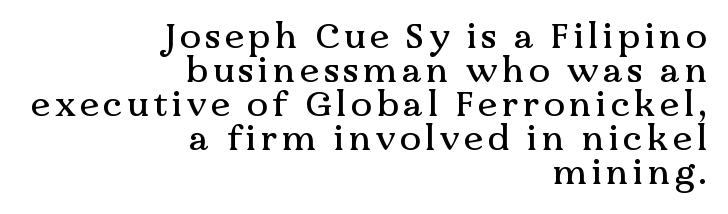
Q: Is the text italic (slanted)? A: No, it is upright.
Q: Is the typeface a serif or a sans-serif typeface? A: Serif.
Q: Is the text underlined? A: No.
Q: How is the paragraph aligned? A: Right-aligned.
Q: Is the spacing between lines tight, normal or loose? A: Tight.
Q: Width (condensed, normal, or wide)? A: Normal.
Q: Stroke contrast? A: Medium.
Q: x-height? A: Medium.
Q: Monospaced? A: No.
